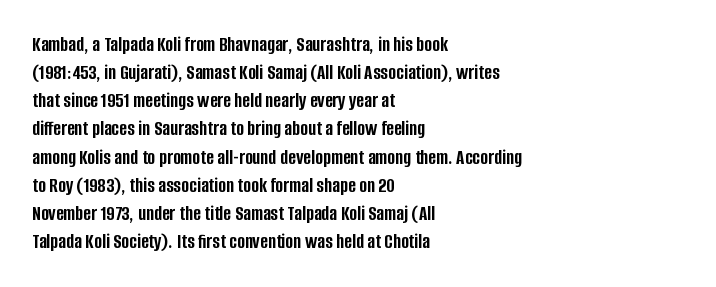
Q: Is the text bold? A: Yes.
Q: Is the text italic (slanted)? A: No, it is upright.
Q: Is the text underlined? A: No.
Q: How is the paragraph aligned? A: Left-aligned.
Q: Is the spacing between letters normal or unusually wide? A: Normal.
Q: Is the spacing between lines tight, normal or loose? A: Normal.
